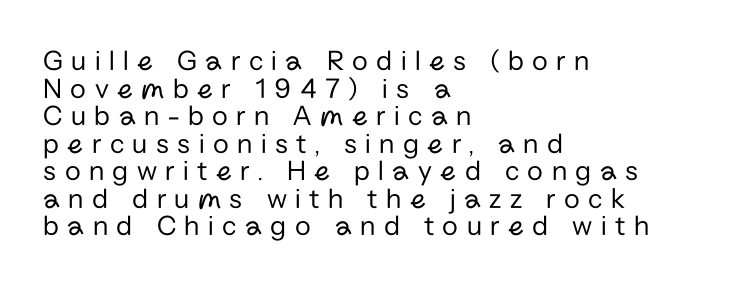
If you drew a line through each stem, it would be perfectly vertical. Leftover space on each line is placed entirely after the last word. Is there much room between lines? No — they nearly touch. Letter spacing: wide.
